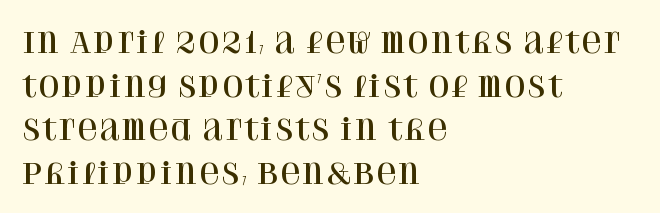
Characters follow at the spacing the type designer built in. Leftover space on each line is placed entirely after the last word. The rows are spaced the way most documents space them. Only glyphs here, with clear space below each row. The letters advance in unequal steps, a hallmark of proportional type.
